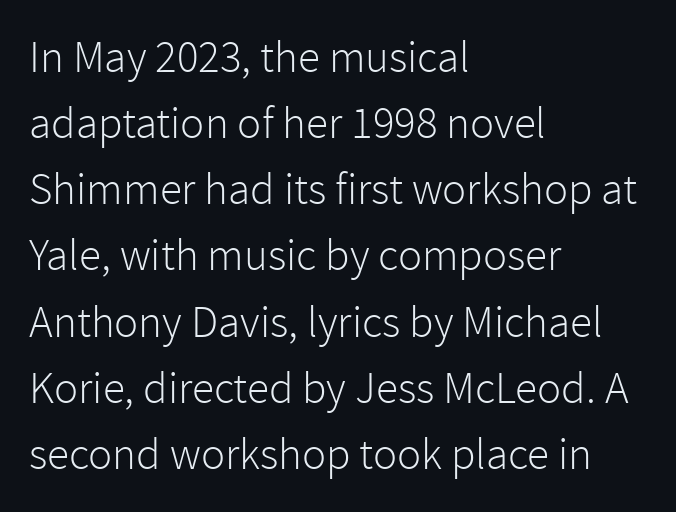
The image shows 45 px light sans-serif type, upright; set left-aligned, normal line spacing (1.47x), normal letter spacing, not underlined; low stroke contrast and a medium x-height.
